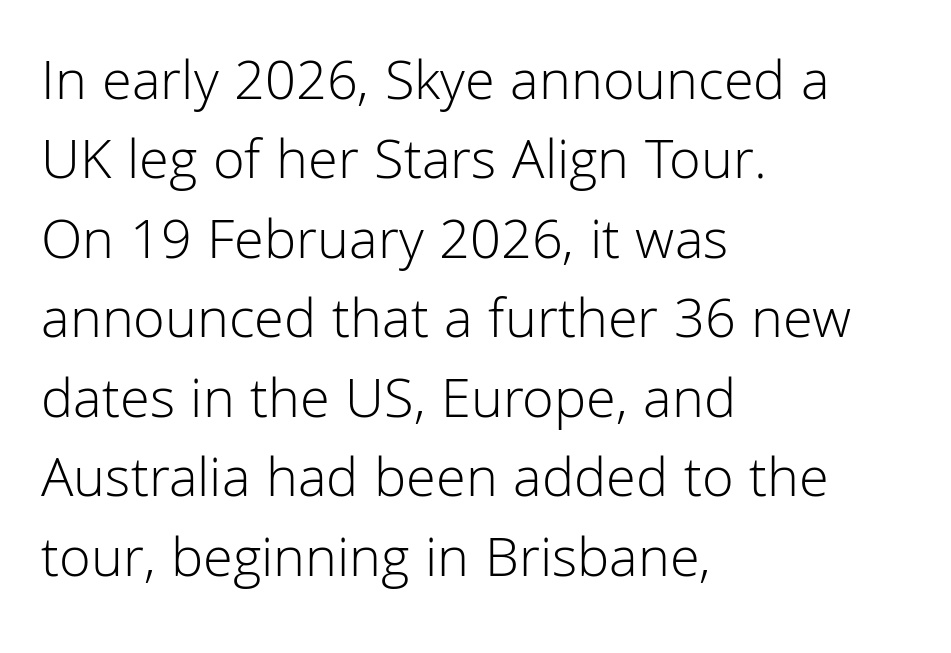
Q: Is the text bold? A: No.
Q: Is the text italic (slanted)? A: No, it is upright.
Q: Is the typeface a serif or a sans-serif typeface? A: Sans-serif.
Q: Is the text underlined? A: No.
Q: How is the paragraph aligned? A: Left-aligned.
Q: Is the spacing between letters normal or unusually wide? A: Normal.
Q: Is the spacing between lines tight, normal or loose? A: Normal.
Q: Width (condensed, normal, or wide)? A: Normal.
Q: Stroke contrast? A: Low.
Q: x-height? A: Medium.
Q: Monospaced? A: No.
